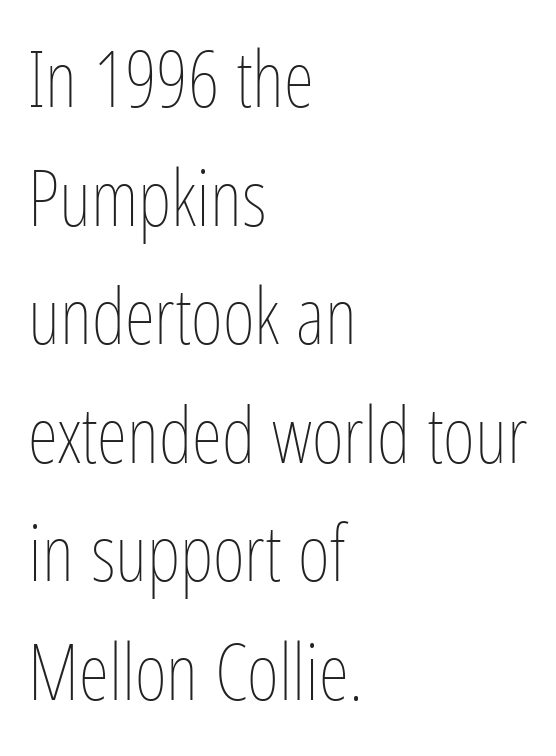
Q: Is the text bold? A: No.
Q: Is the text italic (slanted)? A: No, it is upright.
Q: Is the text underlined? A: No.
Q: How is the paragraph aligned? A: Left-aligned.
Q: Is the spacing between letters normal or unusually wide? A: Normal.
Q: Is the spacing between lines tight, normal or loose? A: Normal.
Q: Width (condensed, normal, or wide)? A: Condensed.
Q: Stroke contrast? A: Low.
Q: x-height? A: Medium.
Q: Monospaced? A: No.
